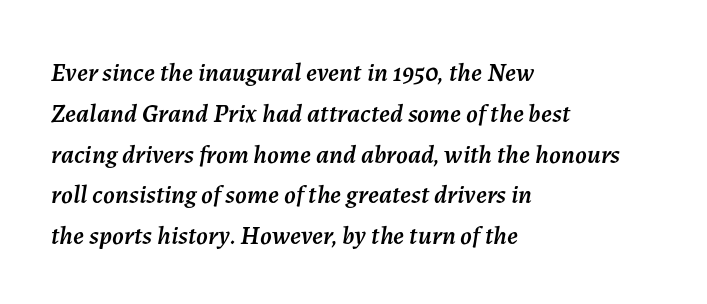
{"italic": "yes", "lean": "right", "slant_degrees": 7, "underline": "no", "align": "left", "line_spacing": "normal", "line_spacing_ratio": 1.57, "letter_spacing": "normal", "letter_spacing_em": 0.0, "glyph_px": 26}
